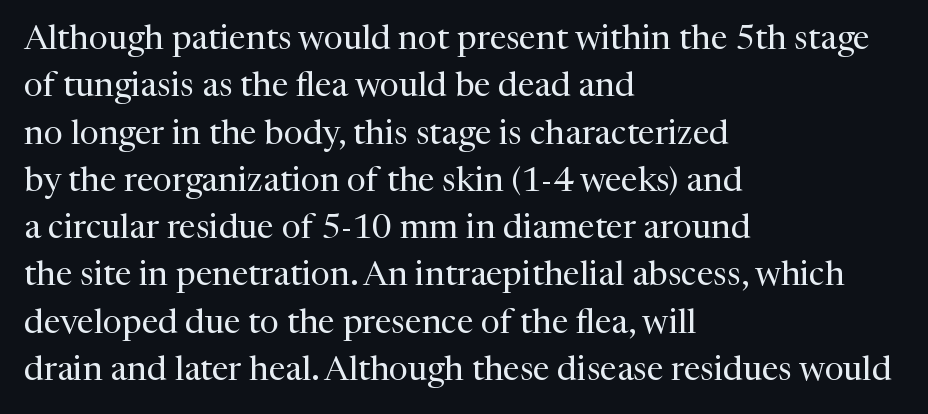
{"serif": "yes", "italic": "no", "bold": "no", "weight": "regular", "width": "normal", "stroke_contrast": "medium", "x_height": "medium", "monospaced": "no", "underline": "no", "align": "left", "line_spacing": "normal", "line_spacing_ratio": 1.39, "letter_spacing": "normal", "letter_spacing_em": 0.0, "glyph_px": 34}
